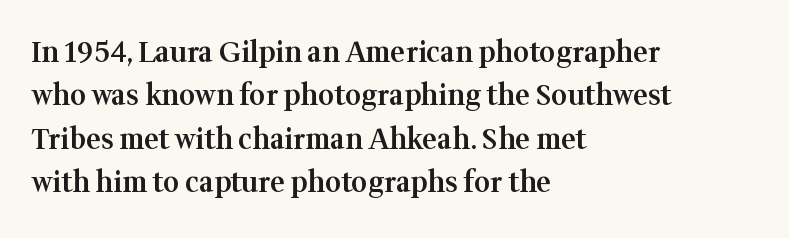
Q: Is the text bold? A: Semi-bold.
Q: Is the text italic (slanted)? A: No, it is upright.
Q: Is the typeface a serif or a sans-serif typeface? A: Serif.
Q: Is the text underlined? A: No.
Q: How is the paragraph aligned? A: Left-aligned.
Q: Is the spacing between letters normal or unusually wide? A: Normal.
Q: Is the spacing between lines tight, normal or loose? A: Normal.
Q: Width (condensed, normal, or wide)? A: Normal.
Q: Stroke contrast? A: Medium.
Q: x-height? A: Medium.
Q: Monospaced? A: No.
